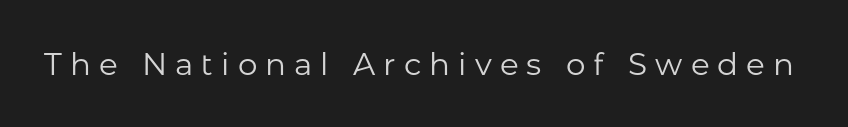
{"serif": "no", "italic": "no", "bold": "no", "weight": "regular", "width": "normal", "stroke_contrast": "low", "x_height": "medium", "monospaced": "no", "underline": "no", "letter_spacing": "wide", "letter_spacing_em": 0.26, "glyph_px": 31}
